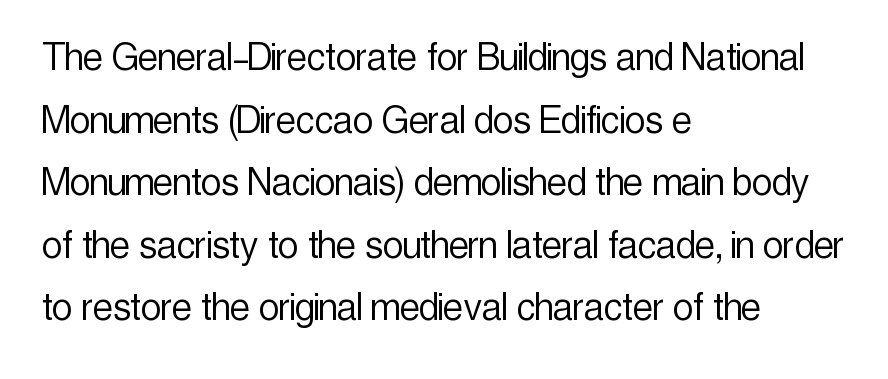
Q: Is the text bold? A: No.
Q: Is the text italic (slanted)? A: No, it is upright.
Q: Is the typeface a serif or a sans-serif typeface? A: Sans-serif.
Q: Is the text underlined? A: No.
Q: How is the paragraph aligned? A: Left-aligned.
Q: Is the spacing between letters normal or unusually wide? A: Normal.
Q: Is the spacing between lines tight, normal or loose? A: Normal.
Q: Width (condensed, normal, or wide)? A: Condensed.
Q: x-height? A: Medium.
Q: Monospaced? A: No.
